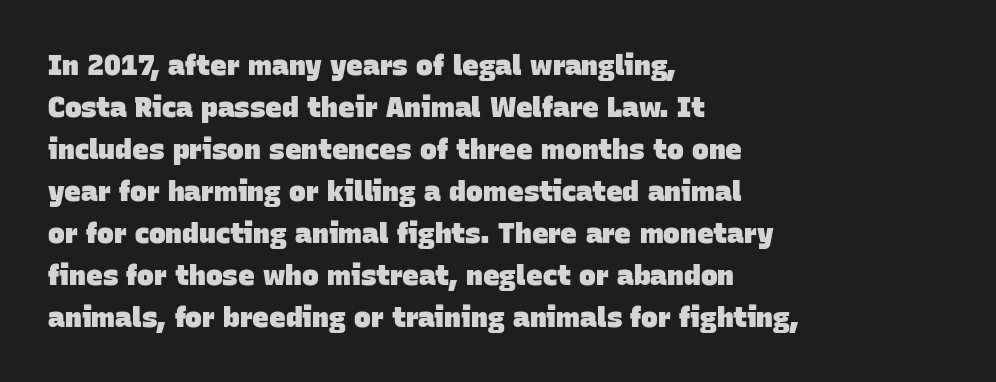
{"serif": "no", "bold": "yes", "weight": "heavy", "width": "normal", "stroke_contrast": "low", "x_height": "large", "monospaced": "no", "underline": "no", "align": "left", "line_spacing": "normal", "line_spacing_ratio": 1.5, "letter_spacing": "normal", "letter_spacing_em": 0.0, "glyph_px": 28}
